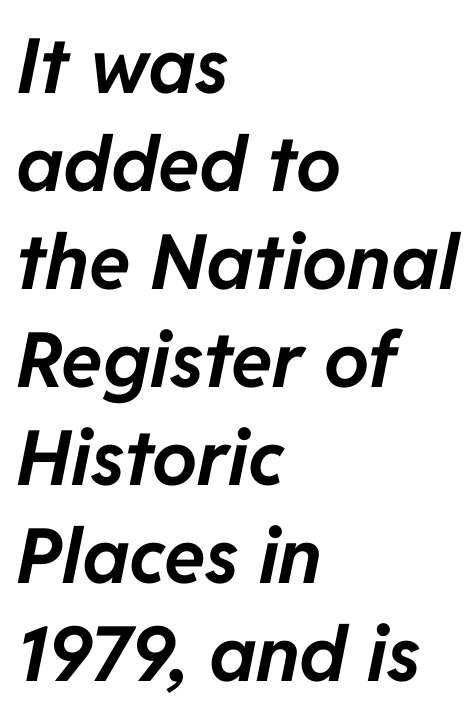
{"italic": "yes", "lean": "right", "slant_degrees": 11, "bold": "yes", "weight": "bold", "width": "normal", "stroke_contrast": "low", "x_height": "medium", "monospaced": "no", "underline": "no", "align": "left", "line_spacing": "normal", "line_spacing_ratio": 1.29, "letter_spacing": "normal", "letter_spacing_em": 0.0, "glyph_px": 76}
